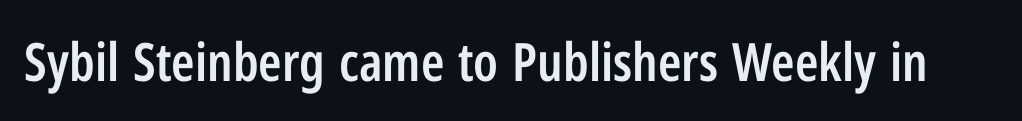
Q: Is the text bold? A: Semi-bold.
Q: Is the text italic (slanted)? A: No, it is upright.
Q: Is the typeface a serif or a sans-serif typeface? A: Sans-serif.
Q: Is the text underlined? A: No.
Q: Is the spacing between letters normal or unusually wide? A: Normal.
Q: Width (condensed, normal, or wide)? A: Condensed.
Q: Stroke contrast? A: Low.
Q: x-height? A: Medium.
Q: Monospaced? A: No.
